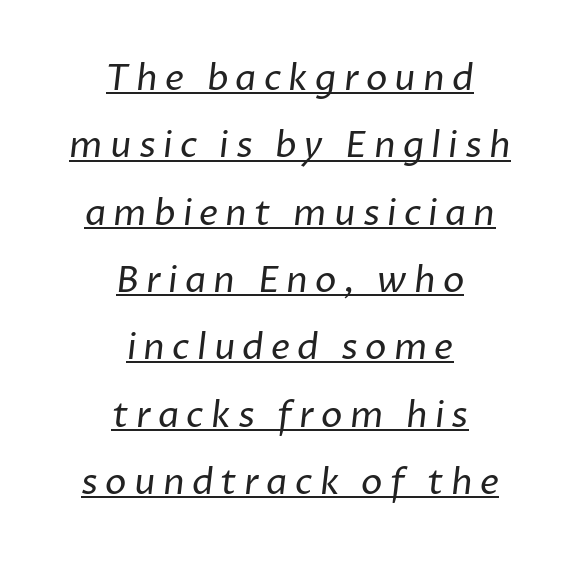
Q: Is the text bold? A: No.
Q: Is the typeface a serif or a sans-serif typeface? A: Sans-serif.
Q: Is the text underlined? A: Yes.
Q: How is the paragraph aligned? A: Centered.
Q: Is the spacing between letters normal or unusually wide? A: Unusually wide.
Q: Width (condensed, normal, or wide)? A: Normal.
Q: Stroke contrast? A: Low.
Q: x-height? A: Medium.
Q: Monospaced? A: No.
